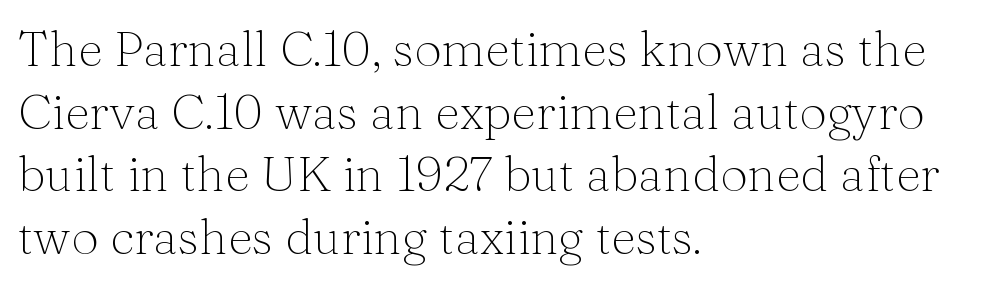
Q: Is the text bold? A: No.
Q: Is the text italic (slanted)? A: No, it is upright.
Q: Is the typeface a serif or a sans-serif typeface? A: Serif.
Q: Is the text underlined? A: No.
Q: How is the paragraph aligned? A: Left-aligned.
Q: Is the spacing between letters normal or unusually wide? A: Normal.
Q: Is the spacing between lines tight, normal or loose? A: Normal.
Q: Width (condensed, normal, or wide)? A: Normal.
Q: Stroke contrast? A: Medium.
Q: x-height? A: Medium.
Q: Monospaced? A: No.
